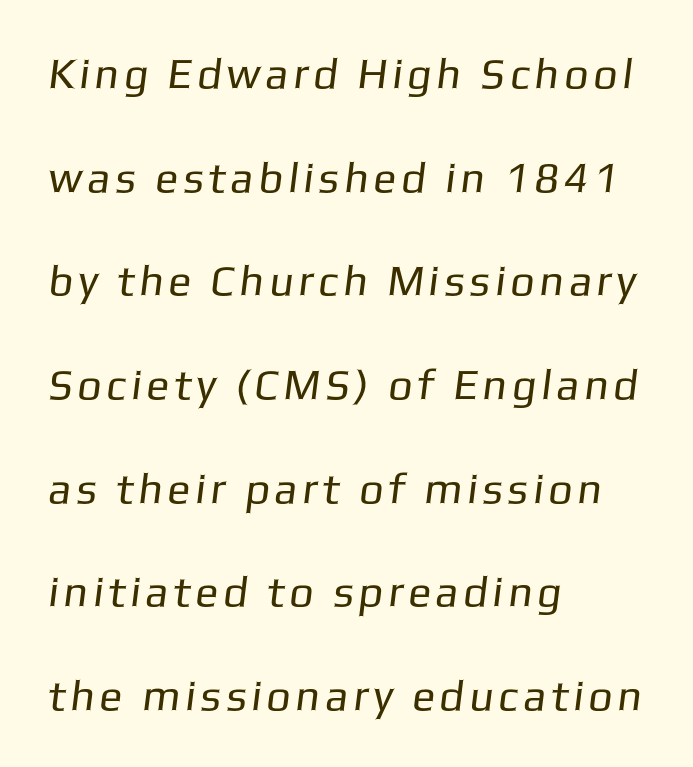
{"serif": "no", "bold": "no", "weight": "regular", "width": "normal", "stroke_contrast": "low", "x_height": "medium", "monospaced": "no", "underline": "no", "align": "left", "line_spacing": "loose", "line_spacing_ratio": 2.41, "glyph_px": 43}
